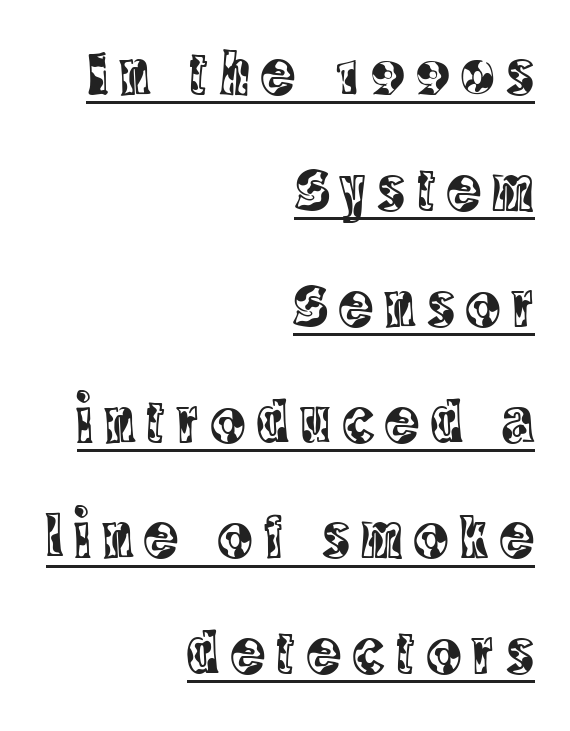
A typographer would call this underscored text. Where is the straight margin? On the right. The letters advance in unequal steps, a hallmark of proportional type. The typeface chosen for these lines features serifs. Italic: no, the glyphs are upright roman.
